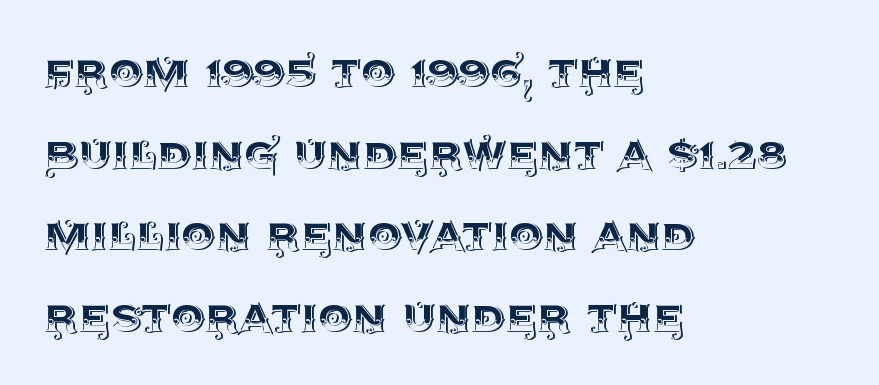
Q: Is the text italic (slanted)? A: No, it is upright.
Q: Is the text underlined? A: No.
Q: How is the paragraph aligned? A: Left-aligned.
Q: Is the spacing between letters normal or unusually wide? A: Normal.
Q: Is the spacing between lines tight, normal or loose? A: Normal.
Q: Width (condensed, normal, or wide)? A: Normal.
Q: x-height? A: Large.
Q: Monospaced? A: No.
